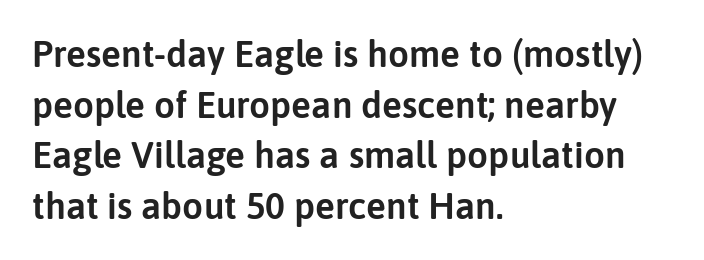
{"serif": "no", "italic": "no", "width": "normal", "stroke_contrast": "low", "x_height": "medium", "monospaced": "no", "underline": "no", "align": "left", "line_spacing": "normal", "line_spacing_ratio": 1.37, "letter_spacing": "normal", "letter_spacing_em": 0.0, "glyph_px": 37}
